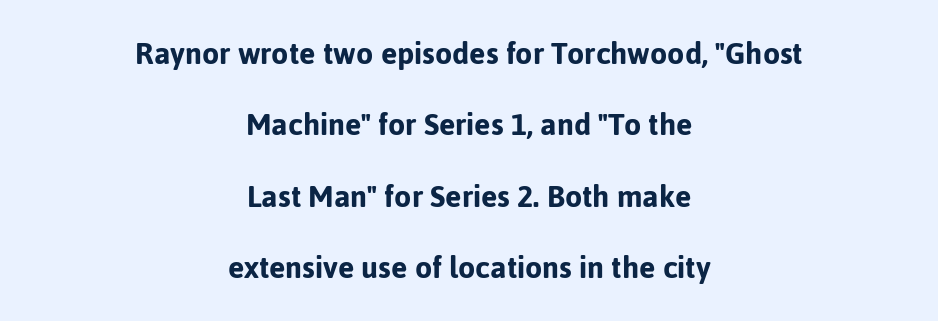
The image shows 35 px sans-serif type, upright; set centered, loose line spacing (2.04x), normal letter spacing, not underlined; low stroke contrast and a medium x-height.
